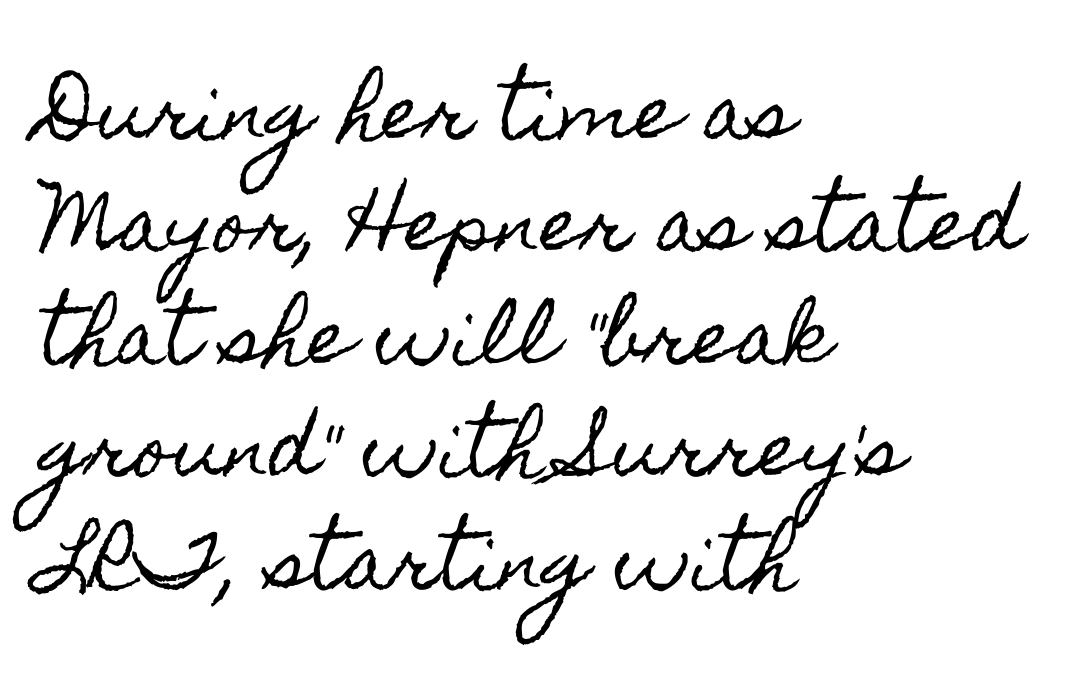
The image shows 73 px condensed type; set left-aligned, normal line spacing (1.54x), normal letter spacing, not underlined; a small x-height.
